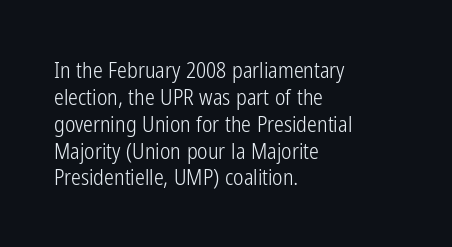
Honestly, the letter spacing is just normal — you wouldn't notice it. A student would call this left alignment; a typographer would say flush left, rag right. The font sits on the lighter half of the weight spectrum, regular included. Just letters on the line, the space beneath them empty.
